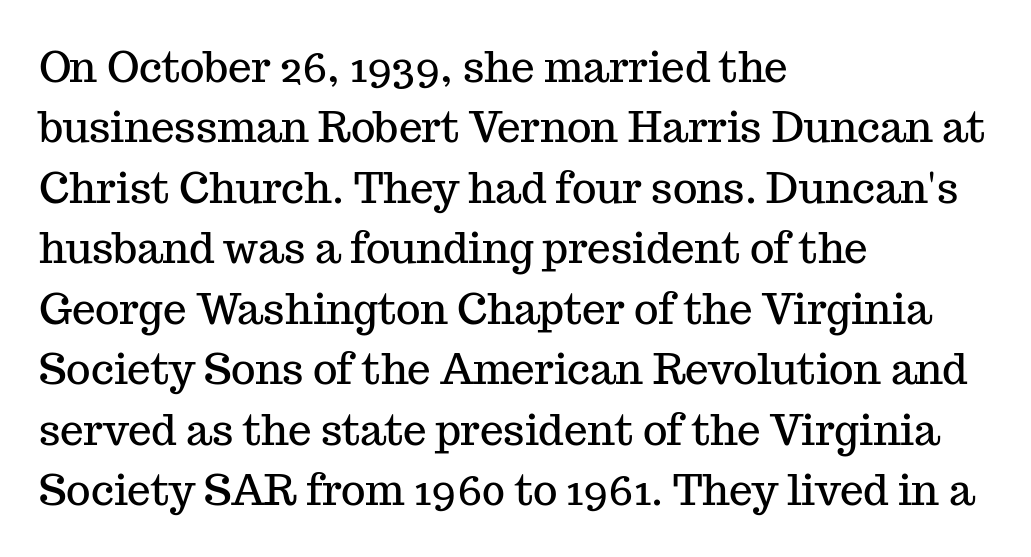
Q: Is the text italic (slanted)? A: No, it is upright.
Q: Is the typeface a serif or a sans-serif typeface? A: Serif.
Q: Is the text underlined? A: No.
Q: How is the paragraph aligned? A: Left-aligned.
Q: Is the spacing between letters normal or unusually wide? A: Normal.
Q: Is the spacing between lines tight, normal or loose? A: Normal.
Q: Width (condensed, normal, or wide)? A: Normal.
Q: Stroke contrast? A: Medium.
Q: x-height? A: Medium.
Q: Monospaced? A: No.
